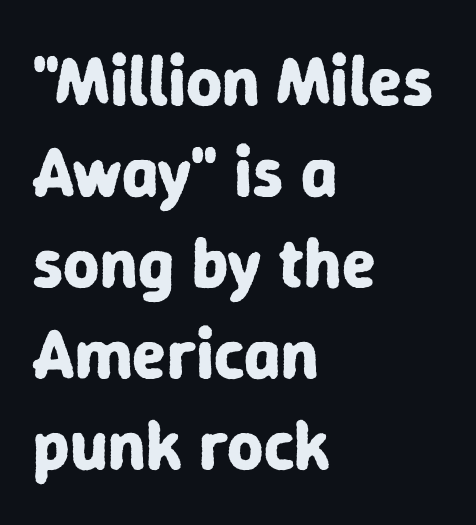
{"serif": "no", "italic": "no", "bold": "yes", "weight": "bold", "width": "normal", "stroke_contrast": "low", "x_height": "medium", "monospaced": "no", "underline": "no", "align": "left", "line_spacing": "normal", "line_spacing_ratio": 1.3, "letter_spacing": "normal", "letter_spacing_em": 0.0, "glyph_px": 70}
